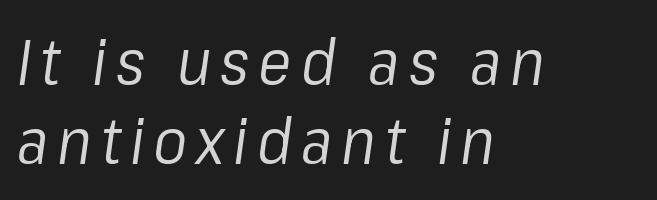
{"italic": "yes", "lean": "right", "slant_degrees": 8, "bold": "no", "weight": "regular", "width": "normal", "stroke_contrast": "low", "x_height": "medium", "monospaced": "no", "underline": "no", "align": "left", "line_spacing": "normal", "line_spacing_ratio": 1.25, "glyph_px": 63}
